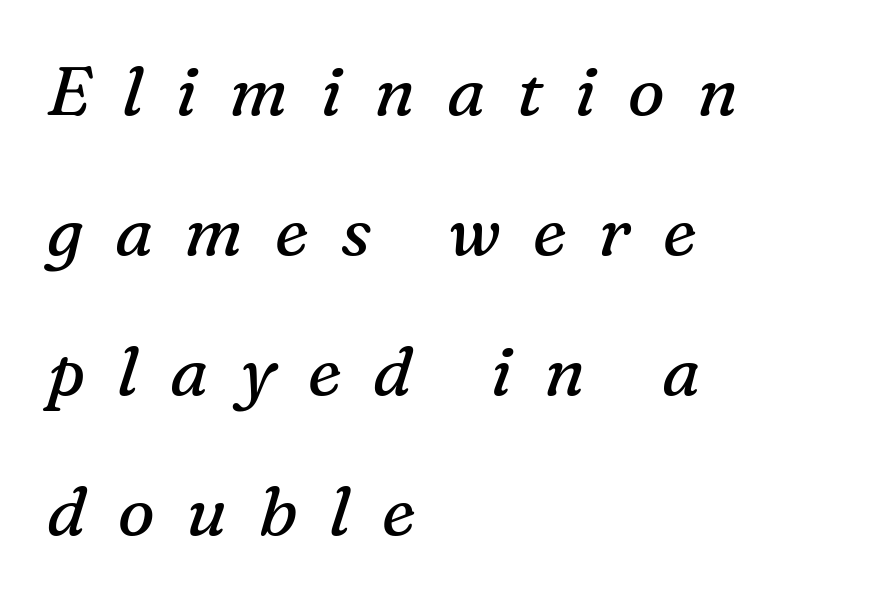
The image shows 69 px regular-weight serif type, italic (leaning right); set left-aligned, loose line spacing (2.03x), unusually wide letter spacing (+0.46 em), not underlined; medium stroke contrast and a medium x-height.
